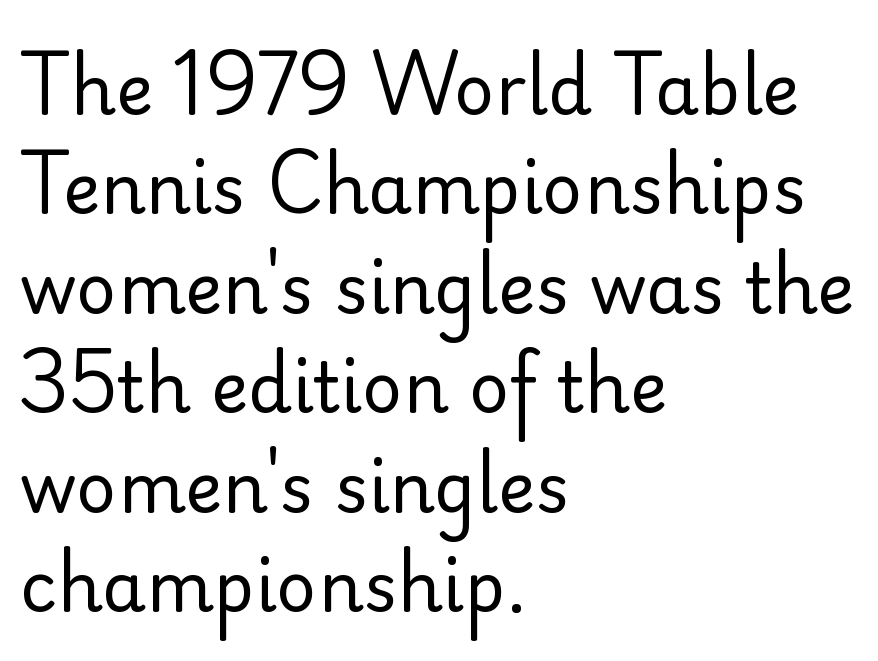
The image shows 70 px regular-weight sans-serif type, upright; set left-aligned, normal line spacing (1.42x), normal letter spacing, not underlined; low stroke contrast and a small x-height.
